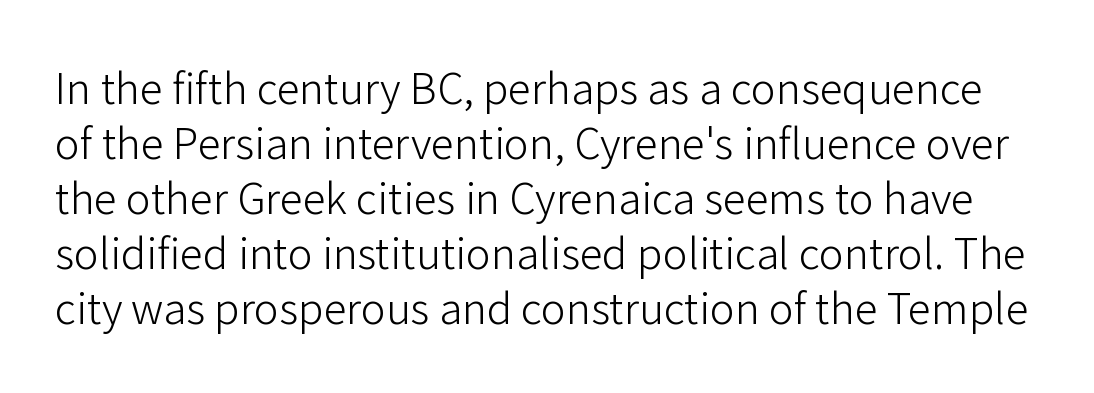
The image shows 42 px light sans-serif type, upright; set normal line spacing (1.31x), normal letter spacing, not underlined; low stroke contrast and a medium x-height.
